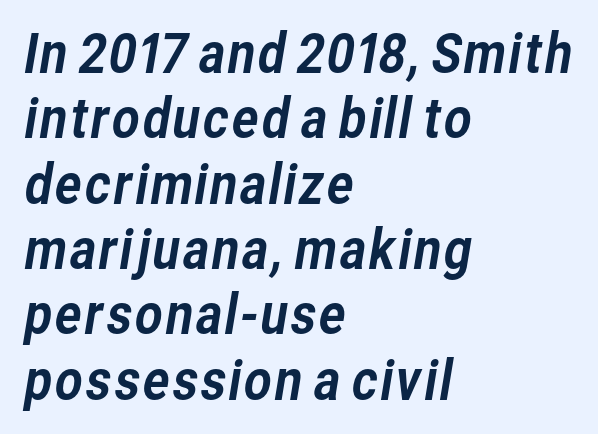
{"serif": "no", "width": "normal", "stroke_contrast": "low", "x_height": "medium", "monospaced": "no", "underline": "no", "align": "left", "line_spacing_ratio": 1.21, "letter_spacing": "normal", "letter_spacing_em": 0.0, "glyph_px": 54}
